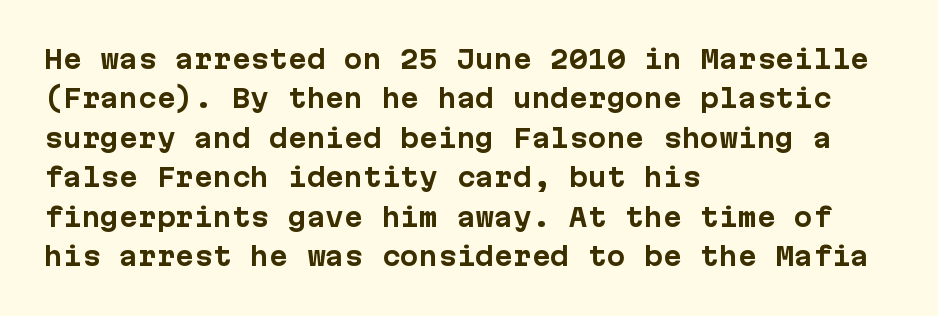
{"italic": "no", "bold": "yes", "underline": "no", "align": "left", "line_spacing": "normal", "line_spacing_ratio": 1.58, "letter_spacing": "normal", "letter_spacing_em": 0.0, "glyph_px": 25}
